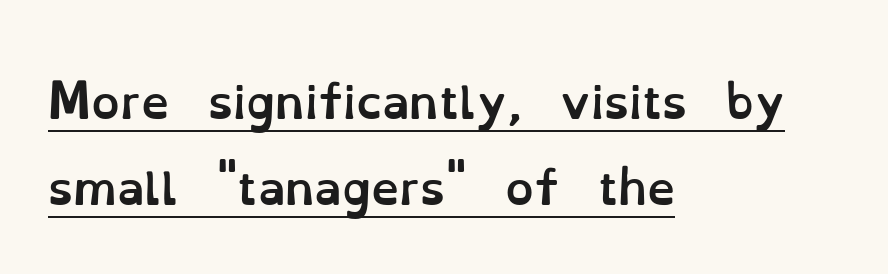
Q: Is the text bold? A: Yes.
Q: Is the text italic (slanted)? A: No, it is upright.
Q: Is the text underlined? A: Yes.
Q: How is the paragraph aligned? A: Left-aligned.
Q: Is the spacing between letters normal or unusually wide? A: Normal.
Q: Is the spacing between lines tight, normal or loose? A: Loose.
Q: Width (condensed, normal, or wide)? A: Normal.
Q: Stroke contrast? A: Low.
Q: x-height? A: Small.
Q: Monospaced? A: No.
